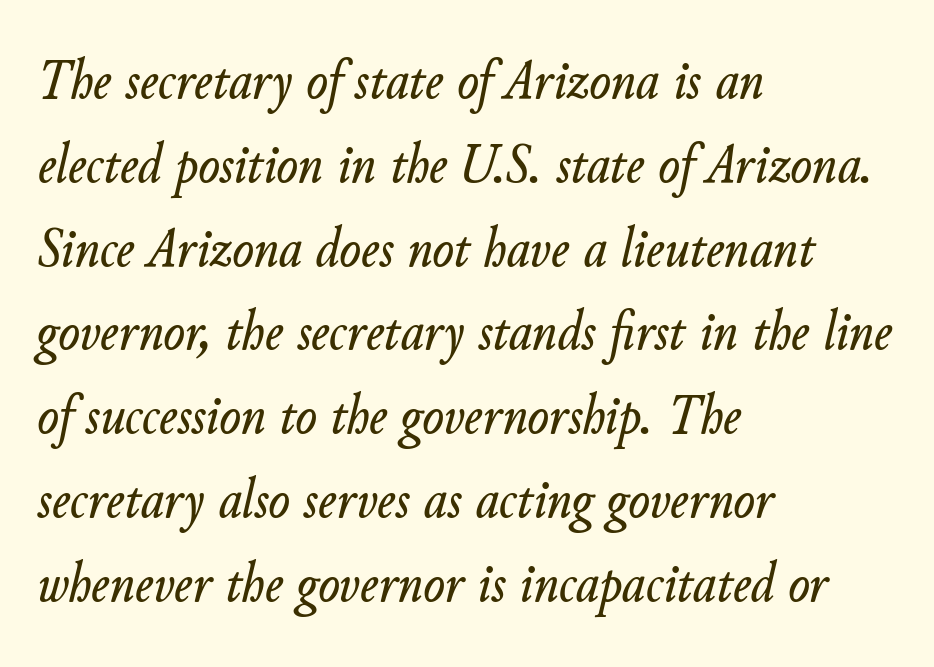
{"italic": "yes", "lean": "right", "slant_degrees": 11, "width": "normal", "stroke_contrast": "low", "x_height": "small", "monospaced": "no", "underline": "no", "align": "left", "line_spacing": "normal", "line_spacing_ratio": 1.47, "letter_spacing": "normal", "letter_spacing_em": 0.0, "glyph_px": 57}
